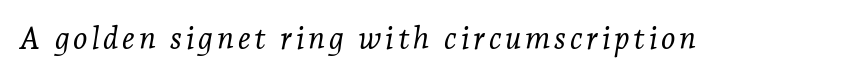
The image shows 31 px light serif type, italic (leaning right); set not underlined; low stroke contrast and a medium x-height.
